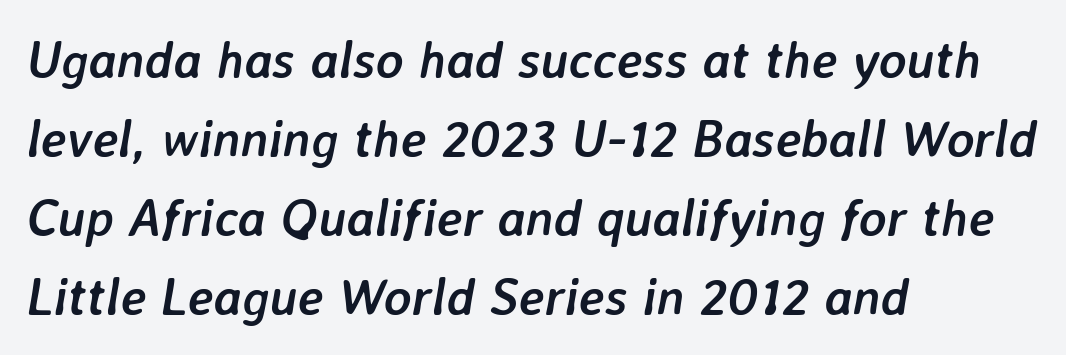
Q: Is the text bold? A: Yes.
Q: Is the text italic (slanted)? A: Yes, it leans right by about 7 degrees.
Q: Is the text underlined? A: No.
Q: How is the paragraph aligned? A: Left-aligned.
Q: Is the spacing between letters normal or unusually wide? A: Normal.
Q: Is the spacing between lines tight, normal or loose? A: Normal.
Q: Width (condensed, normal, or wide)? A: Normal.
Q: Stroke contrast? A: Low.
Q: x-height? A: Medium.
Q: Monospaced? A: No.
